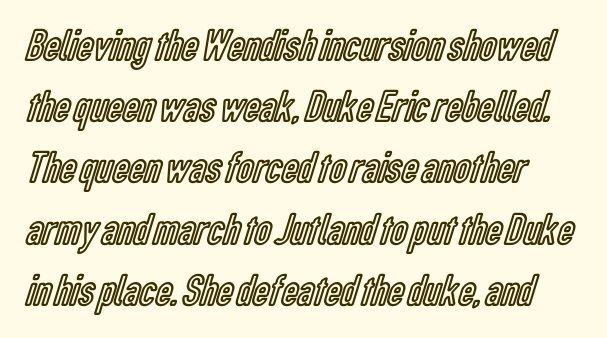
{"width": "condensed", "x_height": "medium", "monospaced": "no", "underline": "no", "align": "left", "line_spacing": "normal", "line_spacing_ratio": 1.36, "letter_spacing": "normal", "letter_spacing_em": 0.0, "glyph_px": 45}
